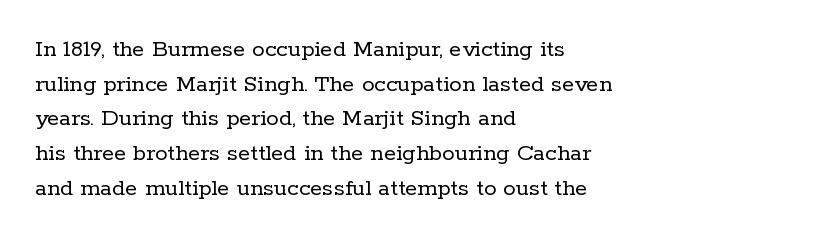
{"italic": "no", "bold": "no", "underline": "no", "align": "left", "line_spacing": "normal", "line_spacing_ratio": 1.39, "letter_spacing": "normal", "letter_spacing_em": 0.0, "glyph_px": 25}
